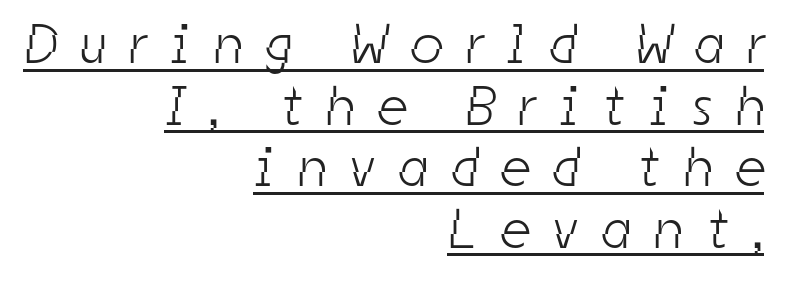
The image shows 56 px light, condensed sans-serif type; set right-aligned, tight line spacing (1.1x), unusually wide letter spacing (+0.43 em), underlined; low stroke contrast and a medium x-height.
